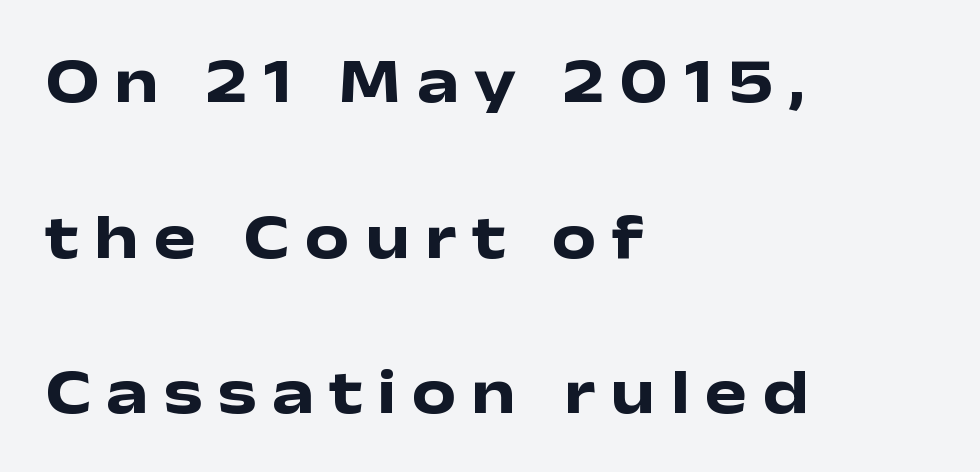
Q: Is the text bold? A: Yes.
Q: Is the text italic (slanted)? A: No, it is upright.
Q: Is the typeface a serif or a sans-serif typeface? A: Sans-serif.
Q: Is the text underlined? A: No.
Q: How is the paragraph aligned? A: Left-aligned.
Q: Is the spacing between letters normal or unusually wide? A: Unusually wide.
Q: Is the spacing between lines tight, normal or loose? A: Loose.
Q: Width (condensed, normal, or wide)? A: Wide.
Q: Stroke contrast? A: Low.
Q: x-height? A: Medium.
Q: Monospaced? A: No.
